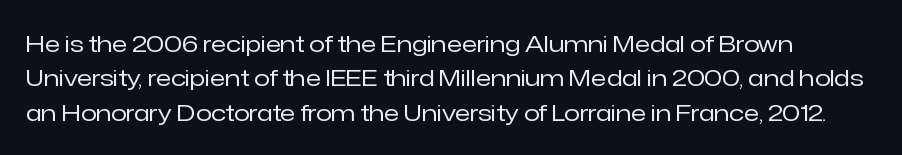
The image shows 23 px text type, upright; set normal line spacing (1.49x), normal letter spacing, not underlined.
